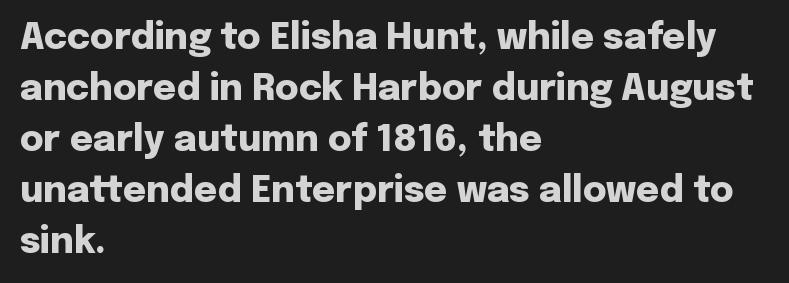
Italic? Not at all — the glyphs are vertical. Is this a fixed-width face? No — the glyphs have proportional, varying widths. The face used here is rendered with its standard letterfit. Descenders are the only things crossing below the line.
